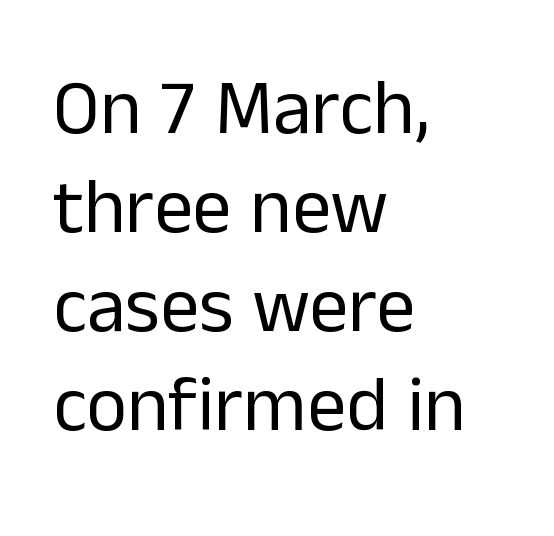
Q: Is the text bold? A: No.
Q: Is the text italic (slanted)? A: No, it is upright.
Q: Is the typeface a serif or a sans-serif typeface? A: Sans-serif.
Q: Is the text underlined? A: No.
Q: How is the paragraph aligned? A: Left-aligned.
Q: Is the spacing between letters normal or unusually wide? A: Normal.
Q: Is the spacing between lines tight, normal or loose? A: Normal.
Q: Width (condensed, normal, or wide)? A: Normal.
Q: Stroke contrast? A: Low.
Q: x-height? A: Medium.
Q: Monospaced? A: No.
